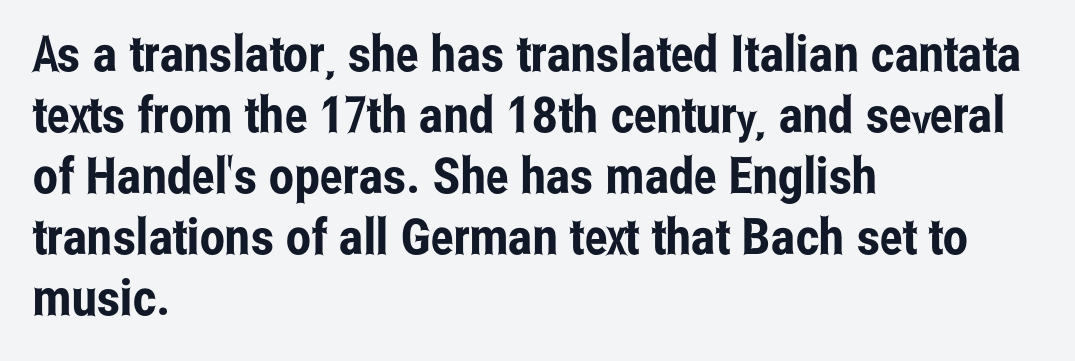
The image shows 50 px condensed sans-serif type, upright; set left-aligned, line spacing 1.22x, normal letter spacing, not underlined; low stroke contrast and a medium x-height.
